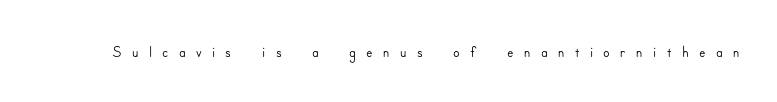
{"italic": "no", "underline": "no", "letter_spacing": "wide", "letter_spacing_em": 0.43, "glyph_px": 24}
